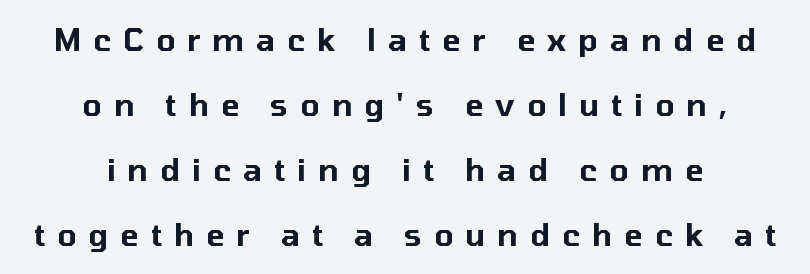
Q: Is the text italic (slanted)? A: No, it is upright.
Q: Is the typeface a serif or a sans-serif typeface? A: Sans-serif.
Q: Is the text underlined? A: No.
Q: How is the paragraph aligned? A: Centered.
Q: Is the spacing between letters normal or unusually wide? A: Unusually wide.
Q: Is the spacing between lines tight, normal or loose? A: Loose.
Q: Width (condensed, normal, or wide)? A: Normal.
Q: Stroke contrast? A: Low.
Q: x-height? A: Medium.
Q: Monospaced? A: No.
